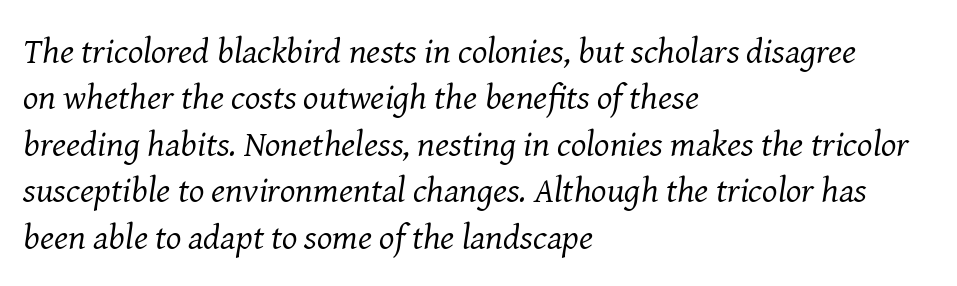
The image shows 36 px regular-weight serif type, italic (leaning right); set left-aligned, normal line spacing (1.29x), normal letter spacing, not underlined; medium stroke contrast and a medium x-height.
